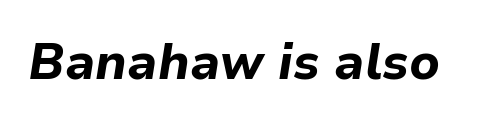
Q: Is the text bold? A: Yes.
Q: Is the text italic (slanted)? A: Yes, it leans right by about 9 degrees.
Q: Is the text underlined? A: No.
Q: Is the spacing between letters normal or unusually wide? A: Normal.
Q: Width (condensed, normal, or wide)? A: Normal.
Q: Stroke contrast? A: Low.
Q: x-height? A: Medium.
Q: Monospaced? A: No.
